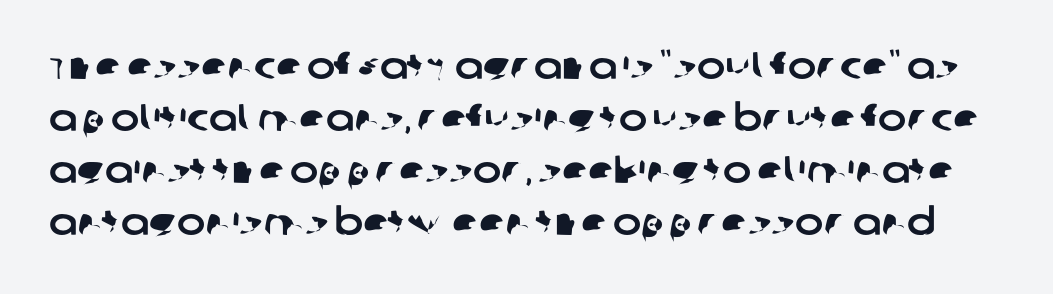
{"serif": "no", "width": "normal", "stroke_contrast": "low", "x_height": "large", "monospaced": "no", "underline": "no", "line_spacing": "normal", "line_spacing_ratio": 1.37, "letter_spacing": "normal", "letter_spacing_em": 0.0, "glyph_px": 38}
